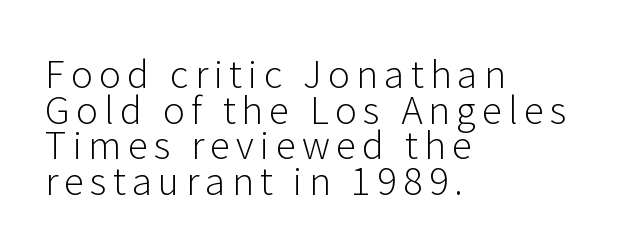
The image shows 37 px light sans-serif type, upright; set left-aligned, tight line spacing (0.96x), not underlined; low stroke contrast and a medium x-height.
